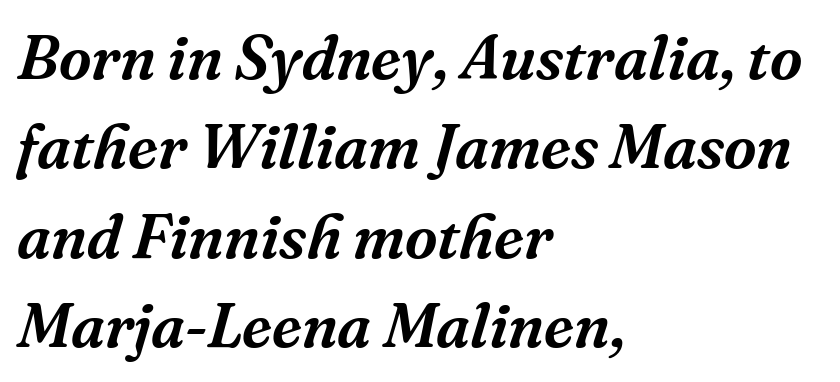
Q: Is the text italic (slanted)? A: Yes, it leans right by about 16 degrees.
Q: Is the typeface a serif or a sans-serif typeface? A: Serif.
Q: Is the text underlined? A: No.
Q: How is the paragraph aligned? A: Left-aligned.
Q: Is the spacing between letters normal or unusually wide? A: Normal.
Q: Is the spacing between lines tight, normal or loose? A: Normal.
Q: Width (condensed, normal, or wide)? A: Normal.
Q: Stroke contrast? A: Medium.
Q: x-height? A: Medium.
Q: Monospaced? A: No.
